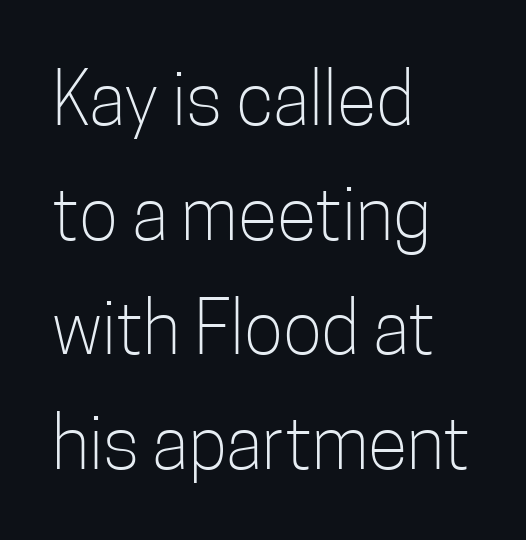
Words float on clear page, feet unadorned. You could call the tracking neutral — neither tight nor loose. Line beginnings align vertically; line endings do not. Quick note: not italic, upright. Summary of weight: not heavy and not bold. Leading: standard.
